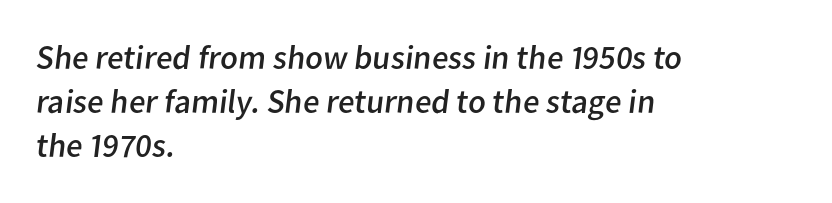
The image shows 34 px regular-weight sans-serif type; set left-aligned, normal line spacing (1.3x), normal letter spacing, not underlined; low stroke contrast and a medium x-height.
